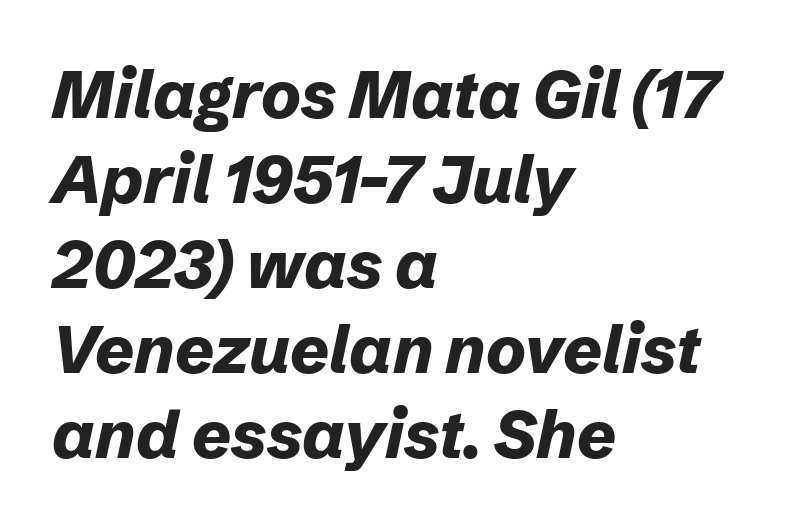
The image shows 67 px bold type, italic (leaning right); set left-aligned, normal line spacing (1.27x), normal letter spacing, not underlined; low stroke contrast and a medium x-height.
